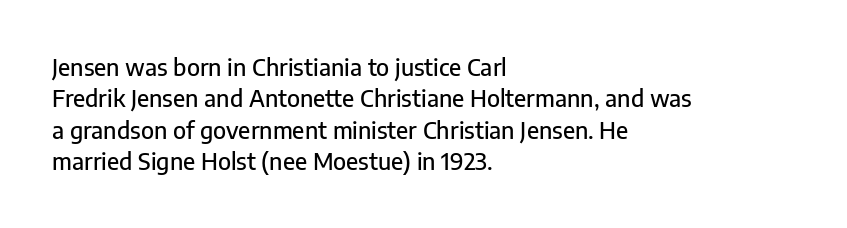
Q: Is the text italic (slanted)? A: No, it is upright.
Q: Is the text underlined? A: No.
Q: How is the paragraph aligned? A: Left-aligned.
Q: Is the spacing between letters normal or unusually wide? A: Normal.
Q: Is the spacing between lines tight, normal or loose? A: Normal.
